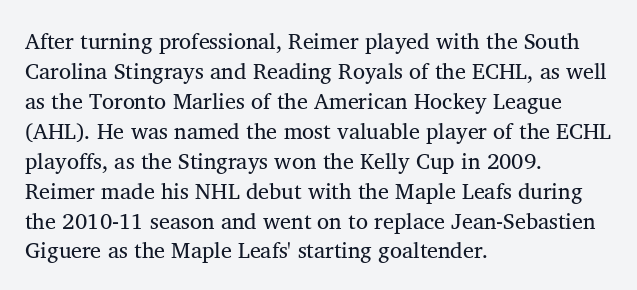
{"italic": "no", "bold": "no", "underline": "no", "align": "left", "line_spacing": "normal", "line_spacing_ratio": 1.36, "letter_spacing": "normal", "letter_spacing_em": 0.0, "glyph_px": 22}
